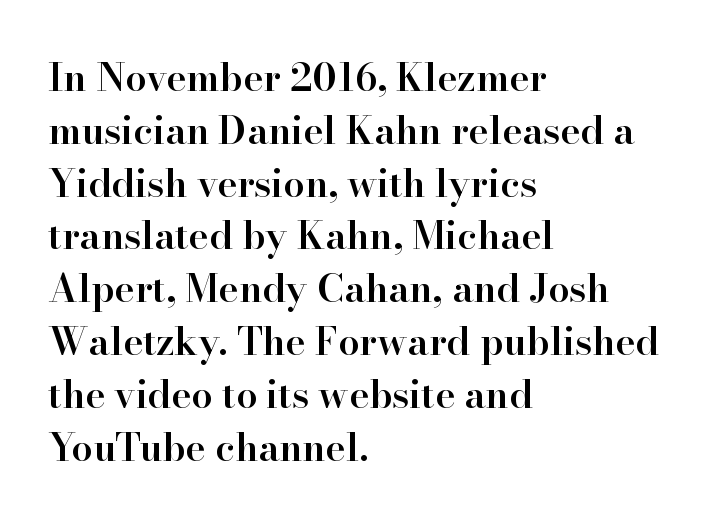
Think of a printed novel: that variable character pitch is what you see here. Descenders hang freely into open space. One glance says typical: line gaps are just what's usual. These lines are composed in type with serifs.
